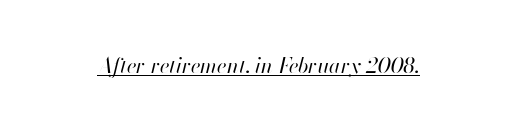
Stems here are at most as thick as an everyday book face. Does a line run under the words? Yes, clearly. These lines were composed using italics. Default kerning and tracking; the words read as compact shapes.
